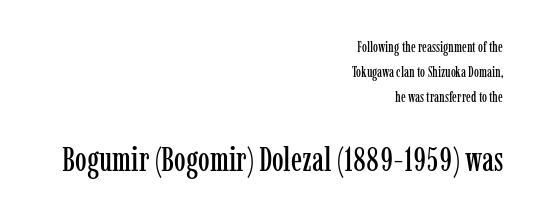
The image shows 33 px condensed serif type, upright; set right-aligned, line spacing 1.78x, normal letter spacing, not underlined; the second (bottom) block is 2.36x larger; low stroke contrast and a medium x-height.
